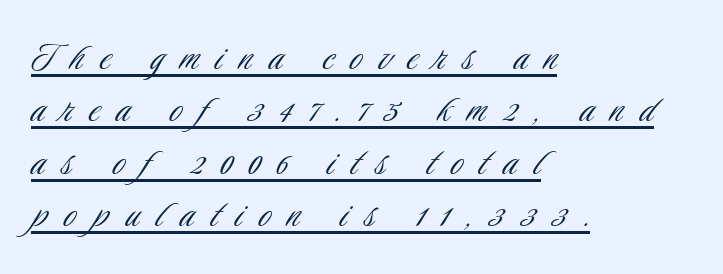
{"serif": "no", "bold": "no", "weight": "light", "width": "condensed", "stroke_contrast": "low", "x_height": "small", "monospaced": "no", "underline": "yes", "align": "left", "line_spacing_ratio": 1.19, "letter_spacing": "wide", "letter_spacing_em": 0.38, "glyph_px": 44}
